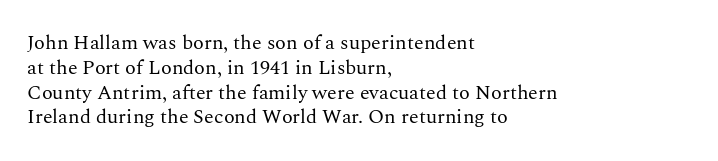
{"italic": "no", "bold": "no", "underline": "no", "align": "left", "line_spacing_ratio": 1.24, "letter_spacing": "normal", "letter_spacing_em": 0.0, "glyph_px": 20}
